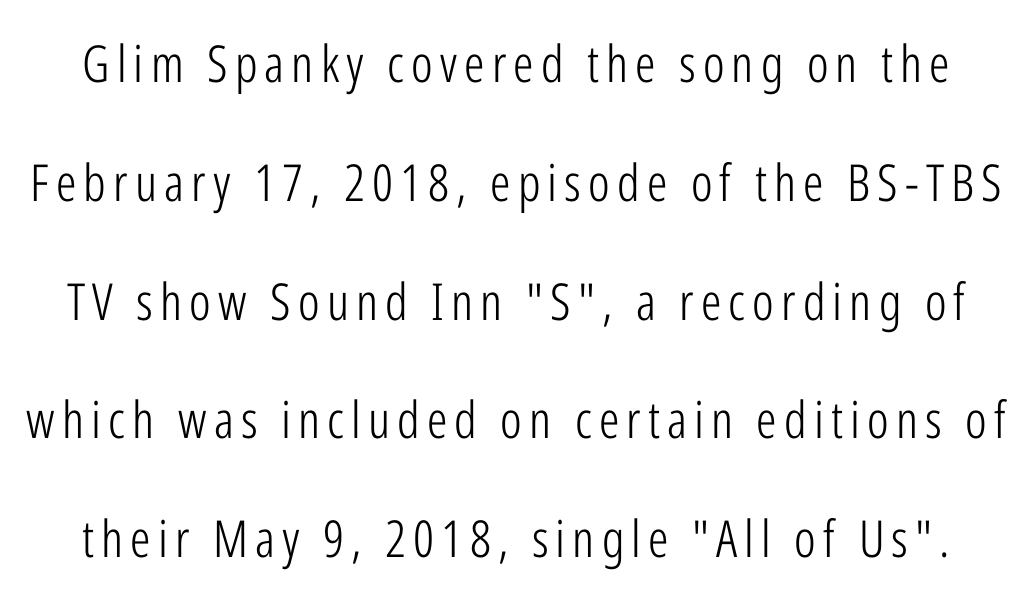
{"serif": "no", "italic": "no", "bold": "no", "weight": "light", "width": "condensed", "stroke_contrast": "low", "x_height": "medium", "monospaced": "no", "underline": "no", "line_spacing": "loose", "line_spacing_ratio": 2.33, "glyph_px": 51}
